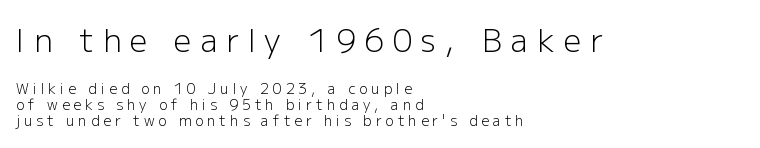
{"serif": "no", "italic": "no", "bold": "no", "weight": "light", "width": "normal", "stroke_contrast": "low", "x_height": "medium", "monospaced": "no", "underline": "no", "align": "left", "line_spacing_ratio": 1.16, "letter_spacing": "wide", "letter_spacing_em": 0.29, "larger_block": "first", "size_ratio": 2.21, "glyph_px": 31}
